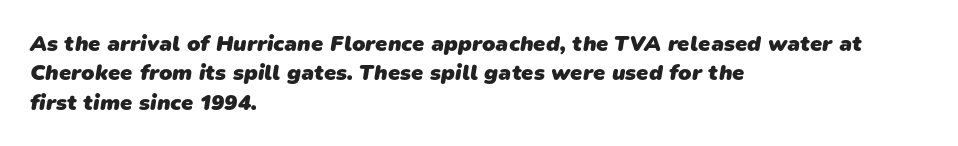
{"bold": "yes", "underline": "no", "align": "left", "line_spacing": "normal", "line_spacing_ratio": 1.33, "letter_spacing": "normal", "letter_spacing_em": 0.0, "glyph_px": 22}
